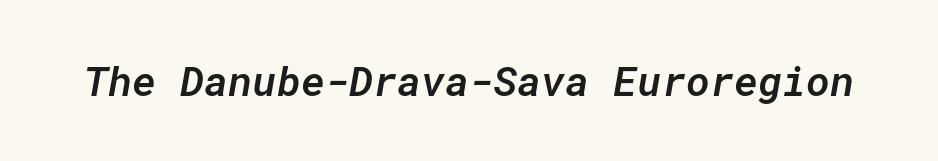
The image shows 41 px semibold type, italic (leaning right), monospaced; set normal letter spacing, not underlined; low stroke contrast and a medium x-height.
